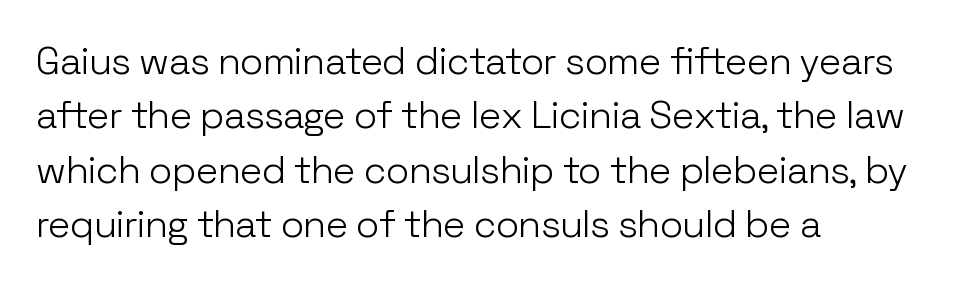
Reading down the block, your eye returns to a fixed left position each line. Horizontal bands of white between lines are of average thickness. Think of a printed novel: that variable character pitch is what you see here. Style check: upright. A sans-serif font was chosen for this passage.
